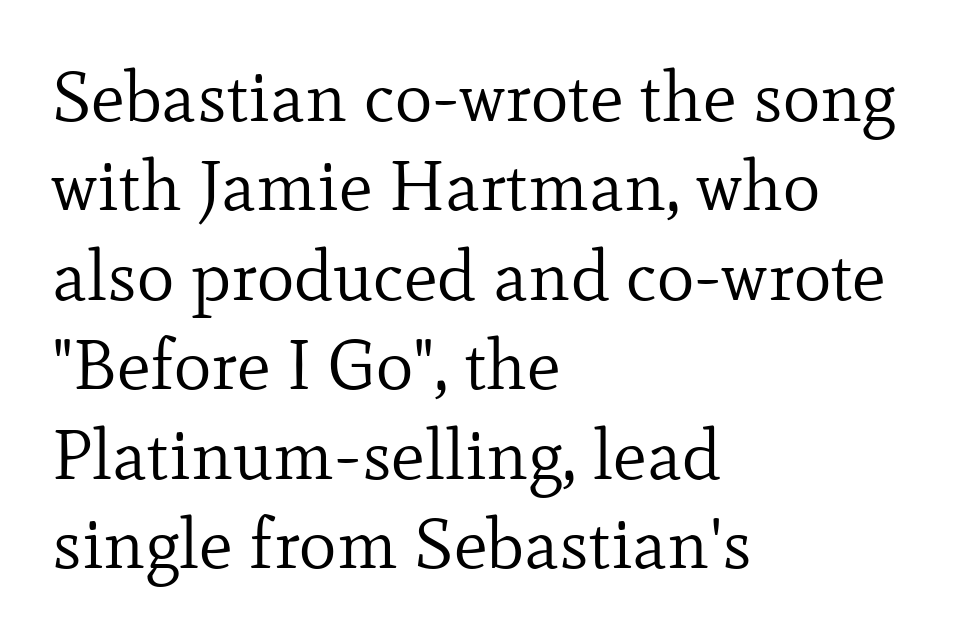
{"serif": "yes", "italic": "no", "bold": "no", "weight": "regular", "width": "normal", "stroke_contrast": "low", "x_height": "small", "monospaced": "no", "underline": "no", "align": "left", "line_spacing": "normal", "line_spacing_ratio": 1.26, "letter_spacing": "normal", "letter_spacing_em": 0.0, "glyph_px": 71}
